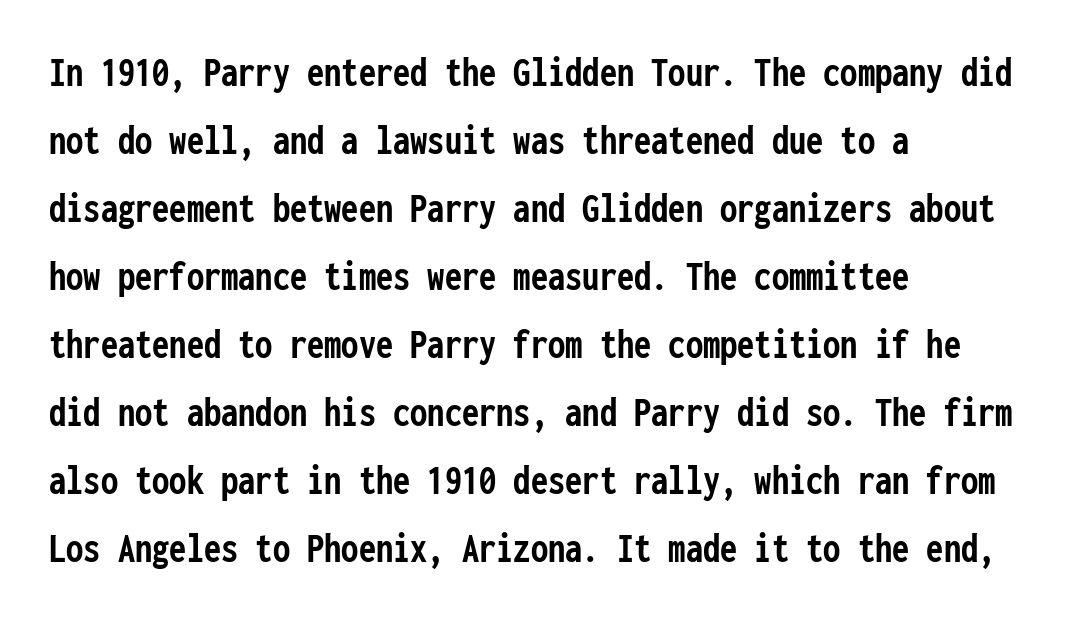
{"serif": "no", "italic": "no", "bold": "yes", "weight": "semibold", "width": "condensed", "stroke_contrast": "low", "x_height": "medium", "monospaced": "yes", "underline": "no", "align": "left", "line_spacing": "normal", "line_spacing_ratio": 1.58, "letter_spacing": "normal", "letter_spacing_em": 0.0, "glyph_px": 43}
